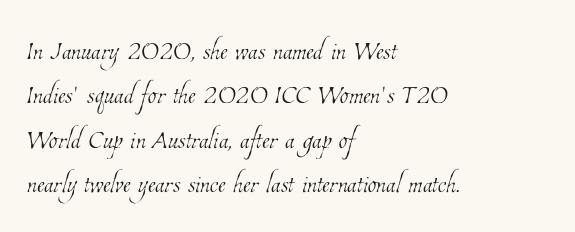
{"bold": "no", "weight": "thin", "width": "condensed", "stroke_contrast": "low", "x_height": "medium", "monospaced": "no", "underline": "no", "align": "left", "line_spacing": "normal", "line_spacing_ratio": 1.27, "letter_spacing": "normal", "letter_spacing_em": 0.0, "glyph_px": 35}
